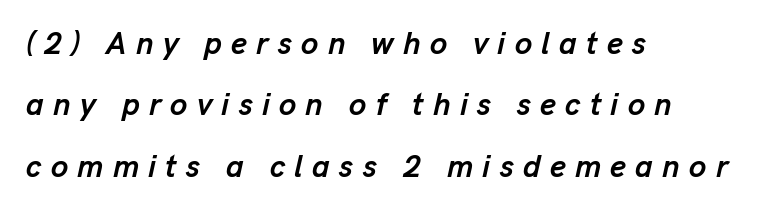
The image shows 31 px semibold type, italic (leaning right); set left-aligned, loose line spacing (1.98x), unusually wide letter spacing (+0.3 em), not underlined; low stroke contrast and a medium x-height.
